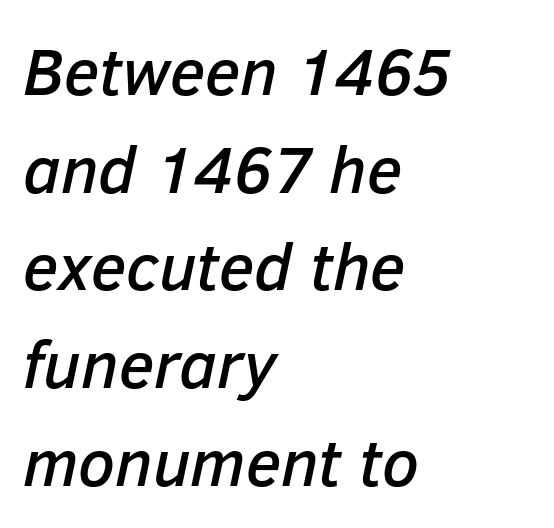
The image shows 66 px text type, italic (leaning right); set left-aligned, normal line spacing (1.48x), normal letter spacing, not underlined; low stroke contrast and a medium x-height.
